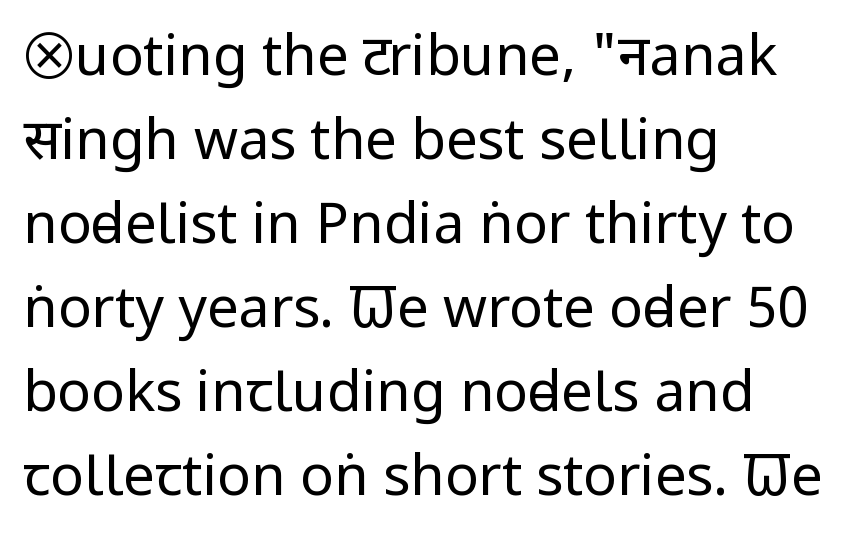
{"serif": "no", "italic": "no", "bold": "no", "weight": "regular", "width": "condensed", "stroke_contrast": "low", "x_height": "large", "monospaced": "no", "underline": "no", "align": "left", "line_spacing": "normal", "line_spacing_ratio": 1.5, "letter_spacing": "normal", "letter_spacing_em": 0.0, "glyph_px": 56}
